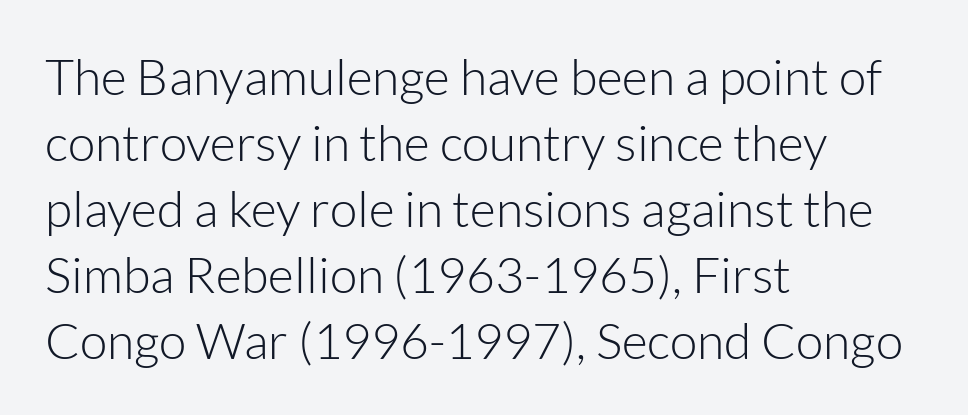
The image shows 50 px light sans-serif type, upright; set left-aligned, normal line spacing (1.32x), normal letter spacing, not underlined; low stroke contrast and a medium x-height.
